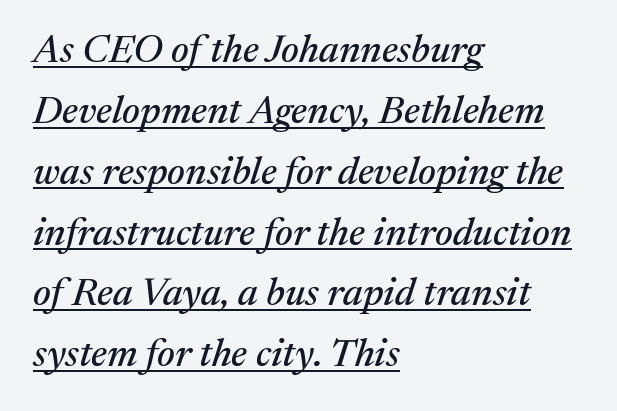
Q: Is the text italic (slanted)? A: Yes, it leans right by about 17 degrees.
Q: Is the typeface a serif or a sans-serif typeface? A: Serif.
Q: Is the text underlined? A: Yes.
Q: How is the paragraph aligned? A: Left-aligned.
Q: Is the spacing between letters normal or unusually wide? A: Normal.
Q: Is the spacing between lines tight, normal or loose? A: Normal.
Q: Width (condensed, normal, or wide)? A: Normal.
Q: Stroke contrast? A: Medium.
Q: x-height? A: Medium.
Q: Monospaced? A: No.
